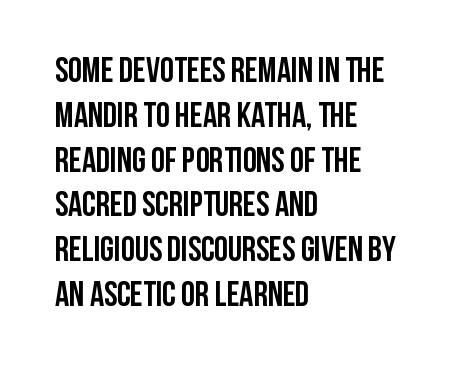
Q: Is the text bold? A: Yes.
Q: Is the text italic (slanted)? A: No, it is upright.
Q: Is the typeface a serif or a sans-serif typeface? A: Sans-serif.
Q: Is the text underlined? A: No.
Q: How is the paragraph aligned? A: Left-aligned.
Q: Is the spacing between letters normal or unusually wide? A: Normal.
Q: Is the spacing between lines tight, normal or loose? A: Normal.
Q: Width (condensed, normal, or wide)? A: Condensed.
Q: Stroke contrast? A: Low.
Q: x-height? A: Large.
Q: Monospaced? A: No.
